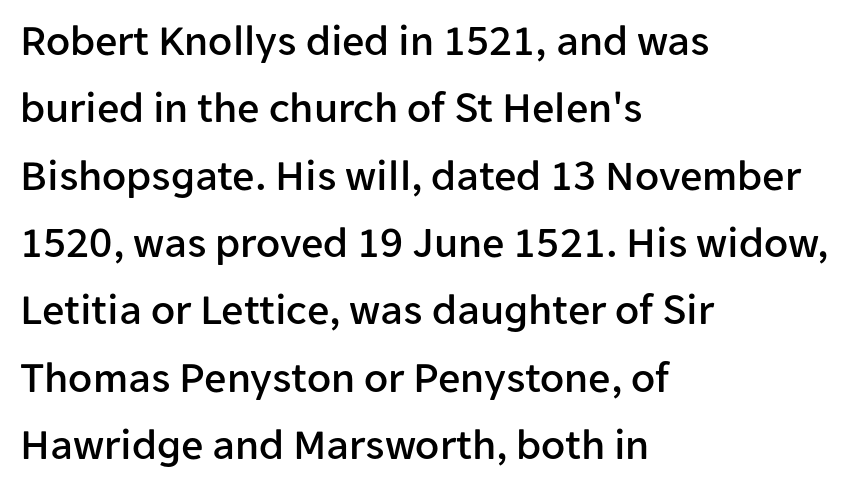
{"serif": "no", "italic": "no", "width": "normal", "stroke_contrast": "low", "x_height": "medium", "monospaced": "no", "underline": "no", "align": "left", "line_spacing": "normal", "line_spacing_ratio": 1.53, "letter_spacing": "normal", "letter_spacing_em": 0.0, "glyph_px": 44}
